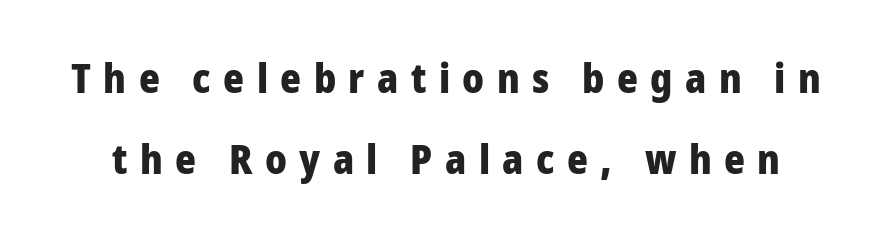
The image shows 40 px heavy sans-serif type, upright; set loose line spacing (2.03x), unusually wide letter spacing (+0.31 em), not underlined; low stroke contrast and a medium x-height.
